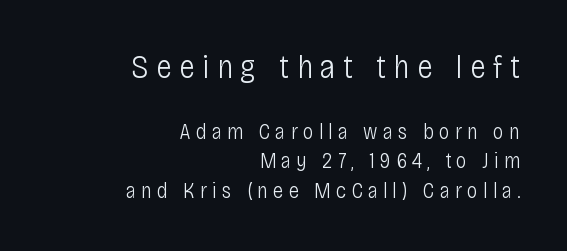
{"serif": "no", "italic": "no", "bold": "no", "weight": "light", "width": "condensed", "stroke_contrast": "low", "x_height": "large", "monospaced": "no", "underline": "no", "align": "right", "line_spacing": "normal", "line_spacing_ratio": 1.34, "letter_spacing": "wide", "letter_spacing_em": 0.23, "larger_block": "first", "size_ratio": 1.5, "glyph_px": 33}
